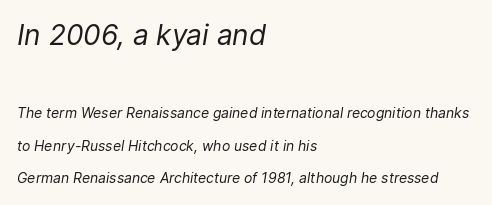
The image shows 28 px regular-weight type, italic (leaning right); set left-aligned, loose line spacing (2.32x), normal letter spacing, not underlined; the first (top) block is 2.0x larger; low stroke contrast and a medium x-height.
